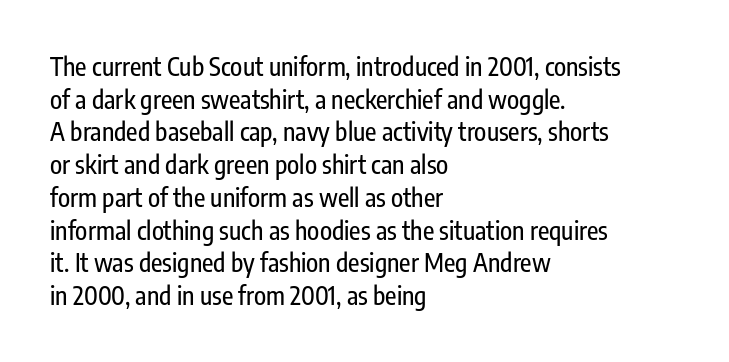
Q: Is the text italic (slanted)? A: No, it is upright.
Q: Is the text underlined? A: No.
Q: How is the paragraph aligned? A: Left-aligned.
Q: Is the spacing between letters normal or unusually wide? A: Normal.
Q: Is the spacing between lines tight, normal or loose? A: Normal.
